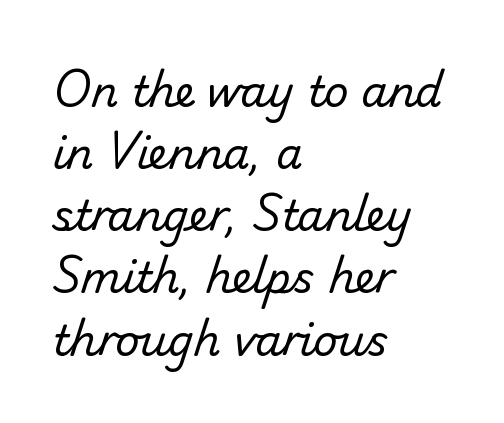
{"serif": "no", "bold": "no", "weight": "regular", "width": "normal", "stroke_contrast": "low", "x_height": "small", "monospaced": "no", "underline": "no", "align": "left", "line_spacing": "normal", "line_spacing_ratio": 1.48, "letter_spacing": "normal", "letter_spacing_em": 0.0, "glyph_px": 42}
